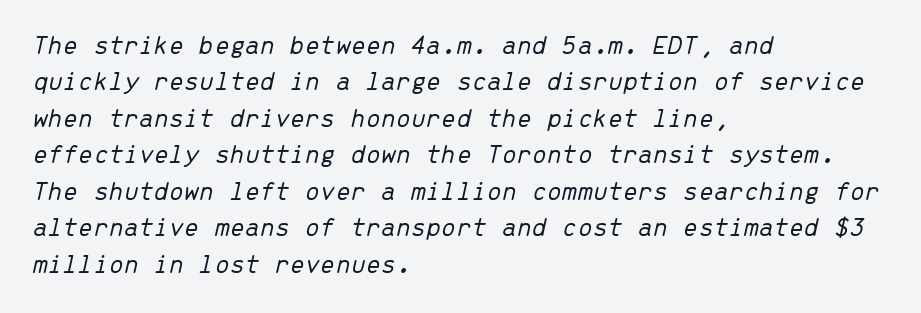
Q: Is the text bold? A: No.
Q: Is the text italic (slanted)? A: Yes, it leans right by about 13 degrees.
Q: Is the text underlined? A: No.
Q: How is the paragraph aligned? A: Left-aligned.
Q: Is the spacing between letters normal or unusually wide? A: Normal.
Q: Is the spacing between lines tight, normal or loose? A: Normal.
